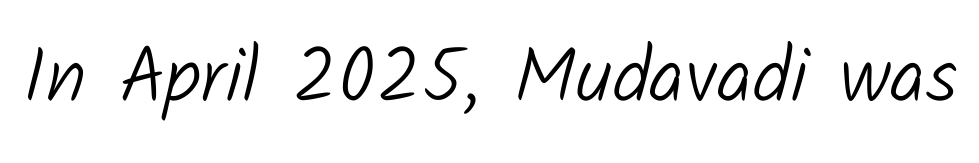
The image shows 78 px light sans-serif type; set normal letter spacing, not underlined; low stroke contrast and a medium x-height.
